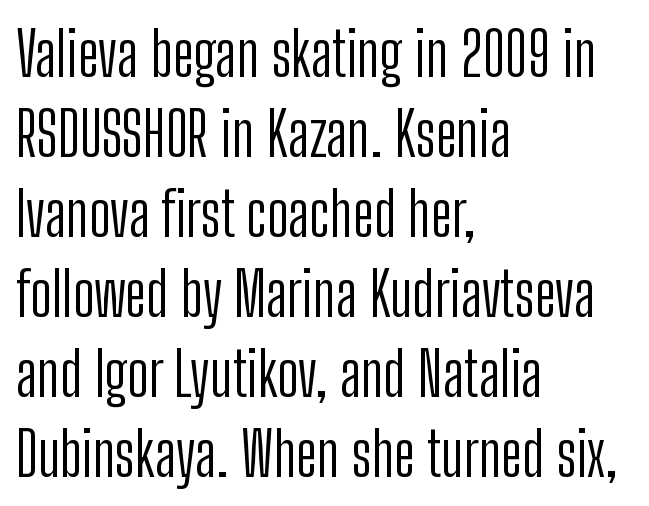
The image shows 61 px light, condensed sans-serif type, upright; set left-aligned, normal line spacing (1.31x), normal letter spacing, not underlined; low stroke contrast and a medium x-height.
